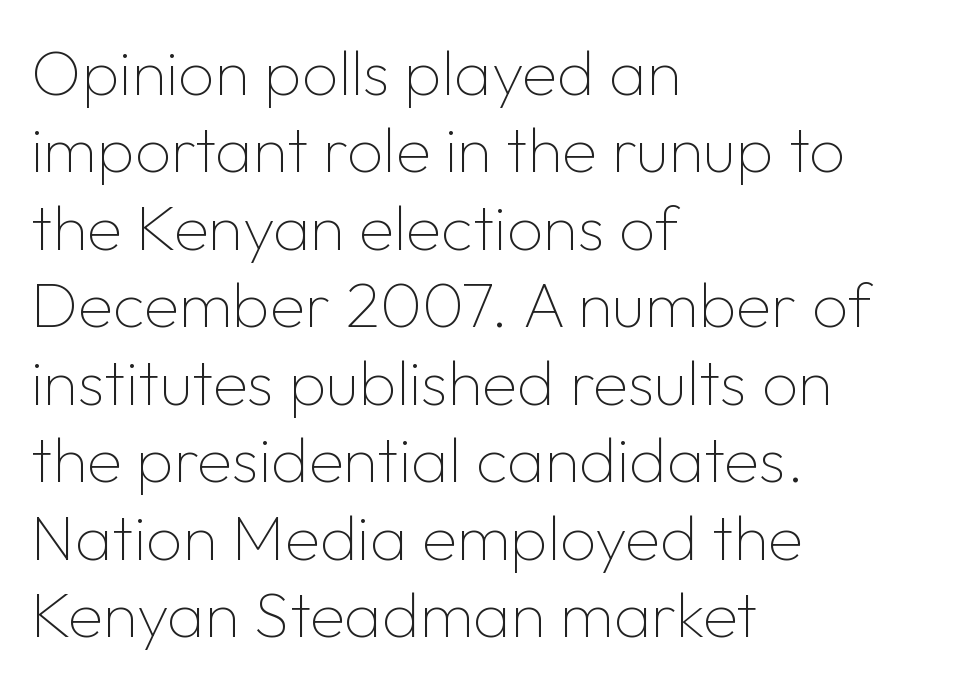
Serifs: no, the terminals of the letterforms are clean. Underline: absent. The letters advance in unequal steps, a hallmark of proportional type. Is this a heavy cut? Hardly; it is regular or lighter. The type is set solid horizontally, with unmodified tracking. The compositor pushed each line to the left boundary.
